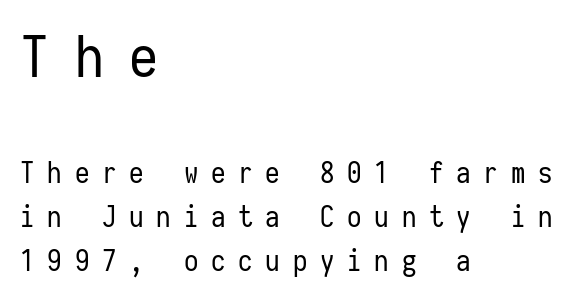
Q: Is the text bold? A: No.
Q: Is the text italic (slanted)? A: No, it is upright.
Q: Is the typeface a serif or a sans-serif typeface? A: Sans-serif.
Q: Is the text underlined? A: No.
Q: How is the paragraph aligned? A: Left-aligned.
Q: Is the spacing between letters normal or unusually wide? A: Unusually wide.
Q: Is the spacing between lines tight, normal or loose? A: Normal.
Q: Which block of text is set in a larger size, the first (top) or the second (bottom)? A: The first (top) one.
Q: Width (condensed, normal, or wide)? A: Condensed.
Q: Stroke contrast? A: Low.
Q: x-height? A: Medium.
Q: Monospaced? A: Yes.
